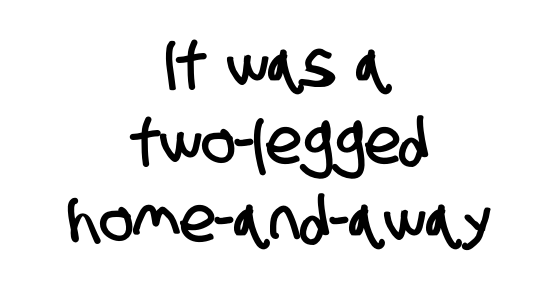
The horizontal fit of the characters is conventional and even. Any mark beneath the type? The region is blank. Each letter keeps its own natural width here, so spacing adapts to shape. Every row of glyphs is offset so its center matches the block's center. The designer went with a sans here, leaving each stem footless.
